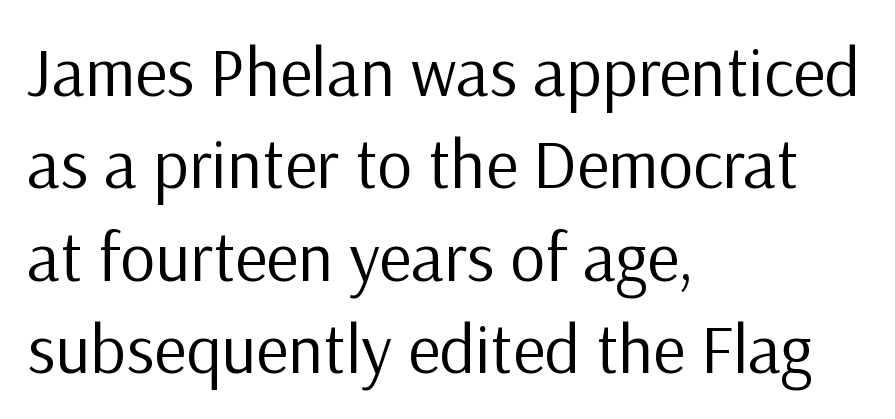
The image shows 69 px regular-weight sans-serif type, upright; set left-aligned, normal line spacing (1.34x), normal letter spacing, not underlined; low stroke contrast and a medium x-height.
